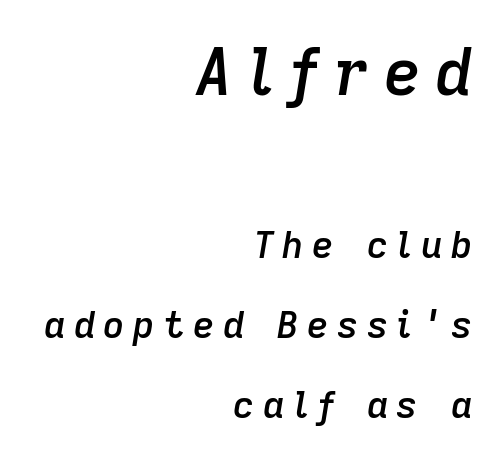
In terms of weight, the rendering is demibold, just under bold. It's the slanting kind of type. The gaps between neighbouring characters are conspicuously large. The first block has been scaled up relative to the second. Do the characters align in a grid? No, the font is proportional.
